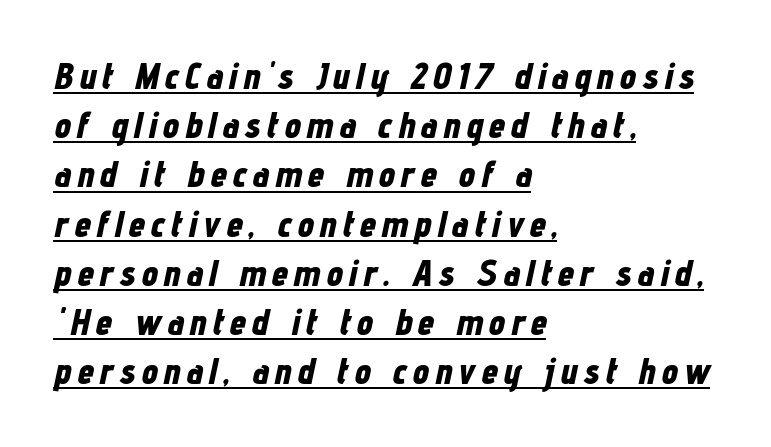
{"italic": "yes", "lean": "right", "slant_degrees": 12, "bold": "yes", "weight": "bold", "width": "condensed", "stroke_contrast": "low", "x_height": "medium", "monospaced": "no", "underline": "yes", "align": "left", "line_spacing": "normal", "line_spacing_ratio": 1.33, "glyph_px": 37}
